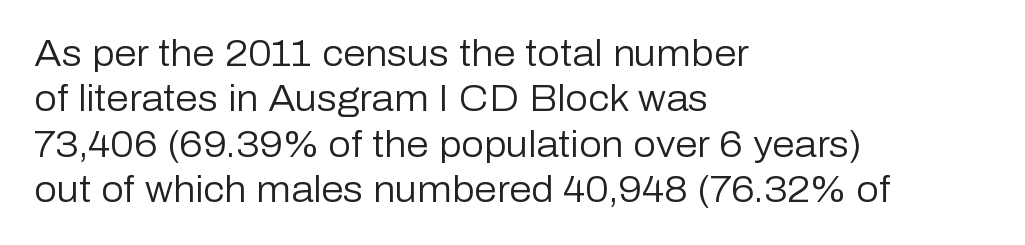
{"serif": "no", "italic": "no", "bold": "no", "weight": "regular", "width": "normal", "stroke_contrast": "low", "x_height": "medium", "monospaced": "no", "underline": "no", "align": "left", "line_spacing": "normal", "line_spacing_ratio": 1.26, "letter_spacing": "normal", "letter_spacing_em": 0.0, "glyph_px": 36}
